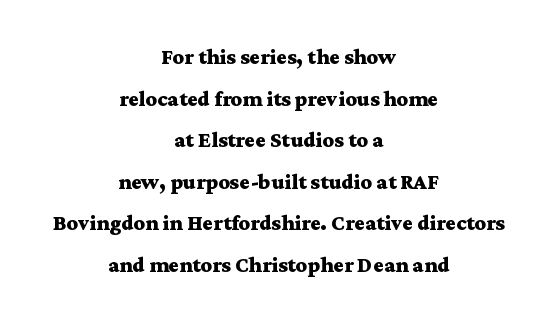
This is roman type, the default non-slanted kind. Heavy-handed strokes throughout: this text is bold. Words float on clear page, feet unadorned. The paragraph shown floats in the horizontal middle. Between one letter and the next there's only the usual sliver of space.
